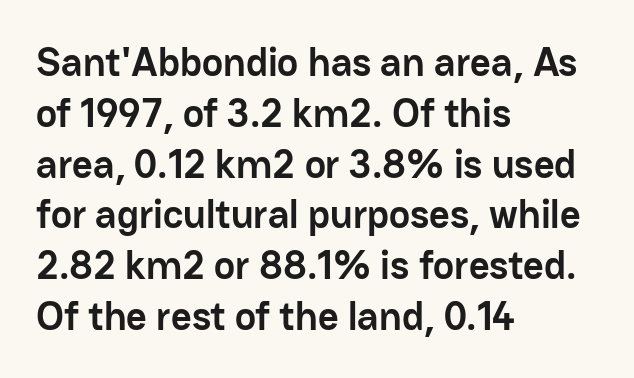
Underlining? Definitely not there. Stroke thickness is high; the sample reads as a true bold. Vertically, the passage feels balanced, rows spaced as you'd expect. Look at the bottom of the vertical strokes: they stop flat, with no serifs. Think of a printed novel: that variable character pitch is what you see here. A classic flush-left, rag-right setting is used for this passage.
